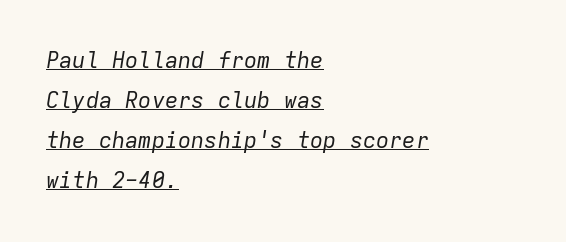
The image shows 22 px text type, italic (leaning right); set left-aligned, line spacing 1.82x, normal letter spacing, underlined.
